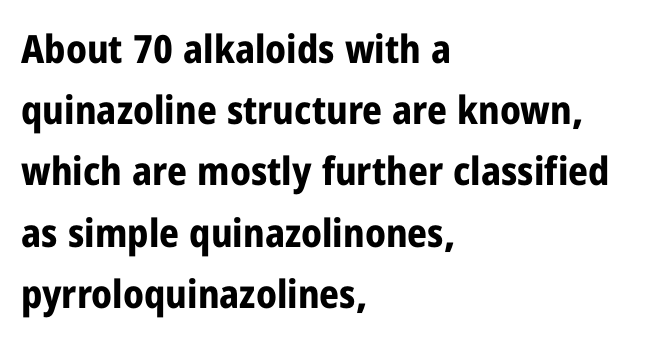
The image shows 39 px bold, condensed sans-serif type, upright; set left-aligned, normal line spacing (1.57x), normal letter spacing, not underlined; low stroke contrast and a medium x-height.
